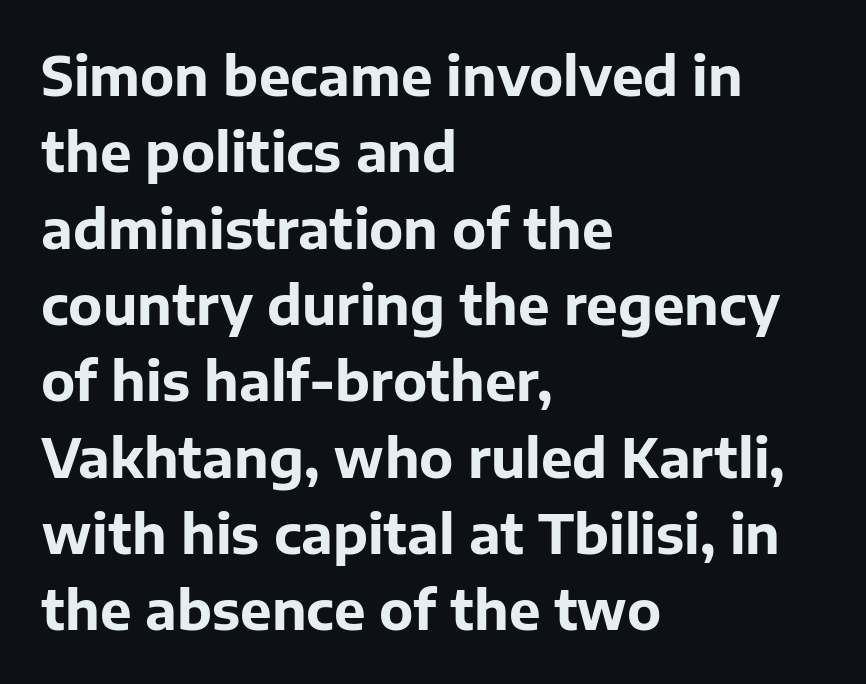
{"serif": "no", "italic": "no", "bold": "yes", "weight": "bold", "width": "normal", "stroke_contrast": "low", "x_height": "medium", "monospaced": "no", "underline": "no", "align": "left", "line_spacing": "normal", "line_spacing_ratio": 1.44, "letter_spacing": "normal", "letter_spacing_em": 0.0, "glyph_px": 53}
